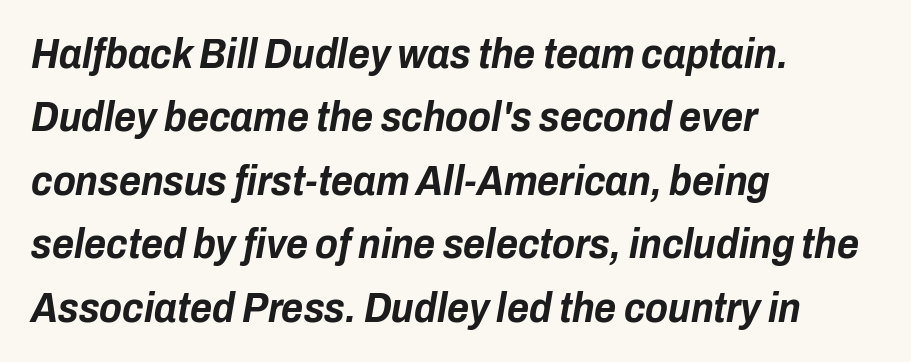
{"italic": "yes", "lean": "right", "slant_degrees": 10, "bold": "yes", "weight": "bold", "width": "condensed", "stroke_contrast": "low", "x_height": "medium", "monospaced": "no", "underline": "no", "align": "left", "line_spacing": "normal", "line_spacing_ratio": 1.51, "letter_spacing": "normal", "letter_spacing_em": 0.0, "glyph_px": 42}
